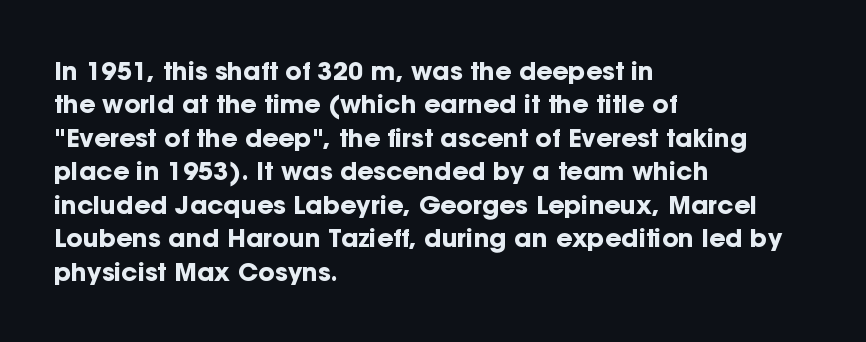
Q: Is the text bold? A: Yes.
Q: Is the text italic (slanted)? A: No, it is upright.
Q: Is the text underlined? A: No.
Q: How is the paragraph aligned? A: Left-aligned.
Q: Is the spacing between letters normal or unusually wide? A: Normal.
Q: Is the spacing between lines tight, normal or loose? A: Normal.
